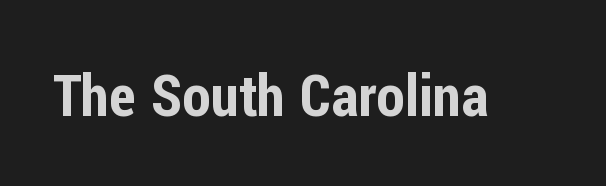
The specimen reads as upright at a glance. Words appear dense and cohesive because spacing is normal. A bare baseline throughout the passage. Proportional: the letters do not fall into vertical columns. A typesetter would label this face a sans.
